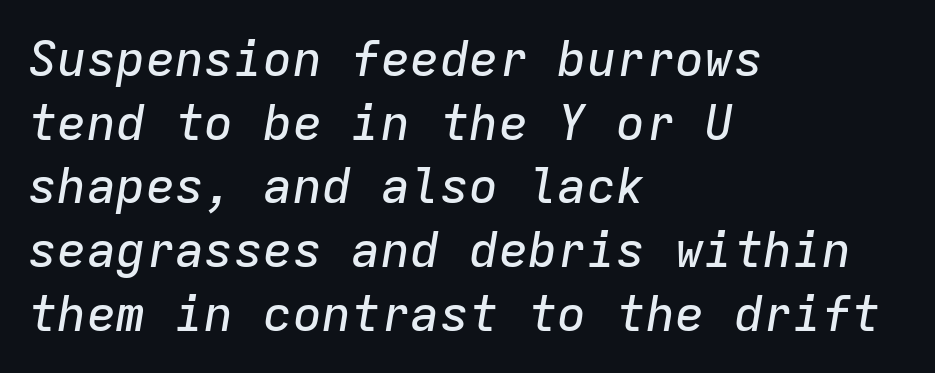
Q: Is the text italic (slanted)? A: Yes, it leans right by about 9 degrees.
Q: Is the text underlined? A: No.
Q: How is the paragraph aligned? A: Left-aligned.
Q: Is the spacing between letters normal or unusually wide? A: Normal.
Q: Is the spacing between lines tight, normal or loose? A: Normal.
Q: Width (condensed, normal, or wide)? A: Normal.
Q: Stroke contrast? A: Low.
Q: x-height? A: Medium.
Q: Monospaced? A: Yes.
